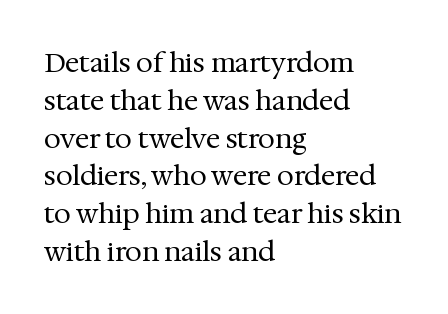
The image shows 27 px text type, upright; set left-aligned, normal line spacing (1.4x), normal letter spacing, not underlined.
